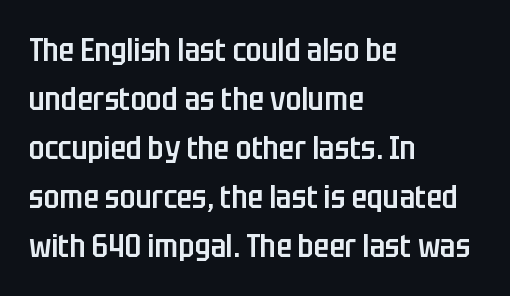
{"serif": "no", "italic": "no", "bold": "semi", "weight": "semibold", "width": "condensed", "stroke_contrast": "low", "x_height": "large", "monospaced": "no", "underline": "no", "align": "left", "line_spacing": "normal", "line_spacing_ratio": 1.53, "letter_spacing": "normal", "letter_spacing_em": 0.0, "glyph_px": 32}
